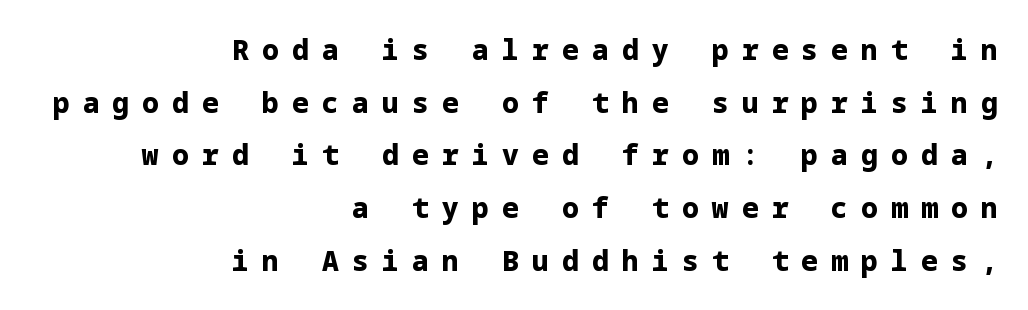
The space directly below the letters is spotless. It's the straight-up-and-down kind of type. Someone cranked the tracking dial way up on this one. Unlike a traditional serif, this face leaves its strokes unadorned. A full-strength bold gives these letters their thick strokes. Teacher's note: observe the even right margin — that is flush-right alignment.
